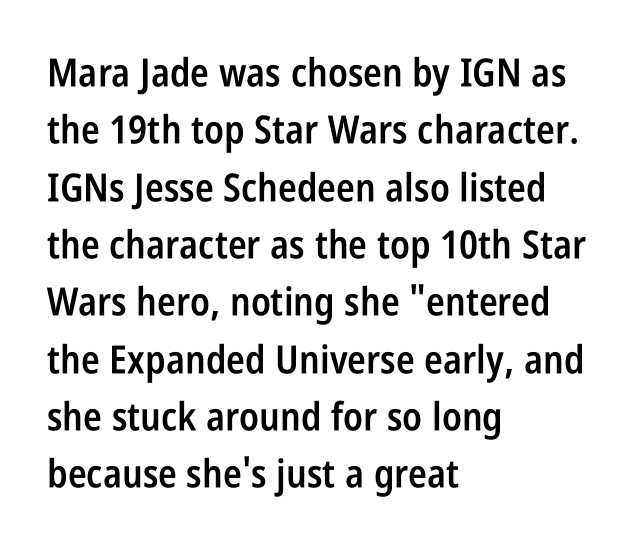
The image shows 39 px semibold, condensed sans-serif type, upright; set left-aligned, normal line spacing (1.47x), normal letter spacing, not underlined; low stroke contrast and a large x-height.
